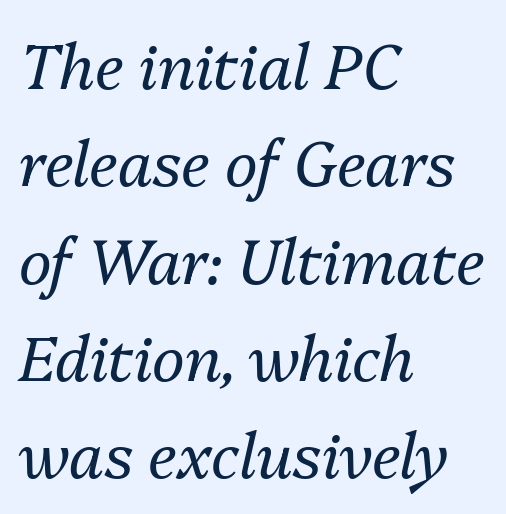
Q: Is the text bold? A: No.
Q: Is the text italic (slanted)? A: Yes, it leans right by about 13 degrees.
Q: Is the text underlined? A: No.
Q: How is the paragraph aligned? A: Left-aligned.
Q: Is the spacing between letters normal or unusually wide? A: Normal.
Q: Is the spacing between lines tight, normal or loose? A: Normal.
Q: Width (condensed, normal, or wide)? A: Normal.
Q: Stroke contrast? A: Medium.
Q: x-height? A: Medium.
Q: Monospaced? A: No.
